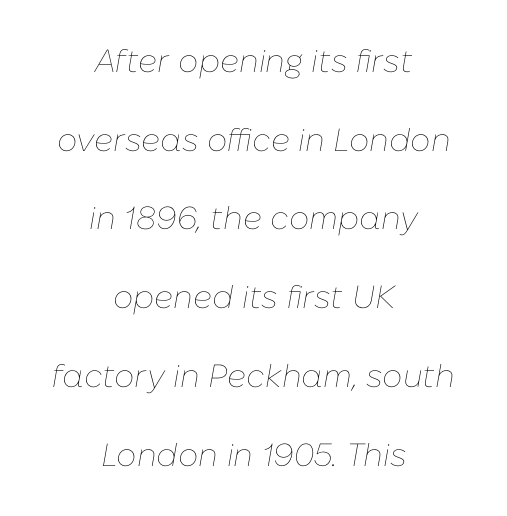
The image shows 32 px thin type, italic (leaning right); set centered, loose line spacing (2.46x), normal letter spacing, not underlined; low stroke contrast and a medium x-height.
